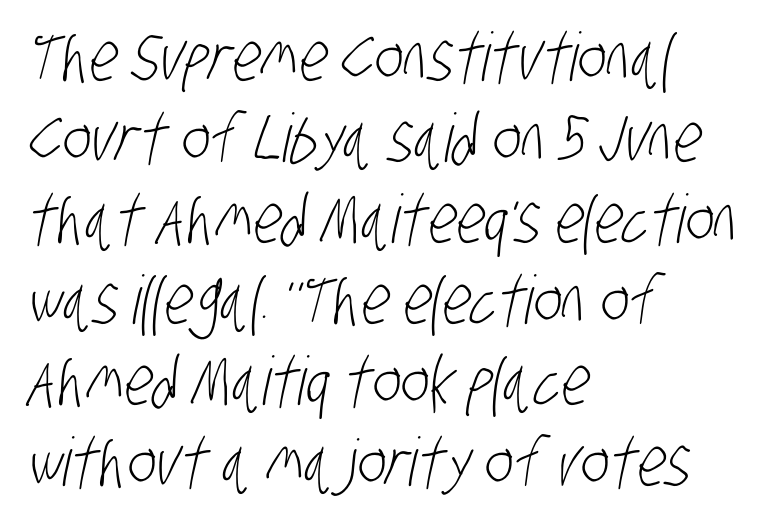
The image shows 67 px light, condensed sans-serif type; set left-aligned, line spacing 1.21x, normal letter spacing, not underlined; low stroke contrast and a large x-height.
